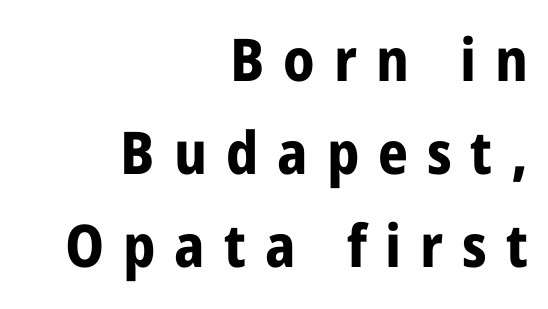
As a designer I'd log this as weight 700, bold. You could not count columns in this text — the font is proportionally spaced. Reading down the column, the eye jumps a familiar distance to each next line. Words float on clear page, feet unadorned.
